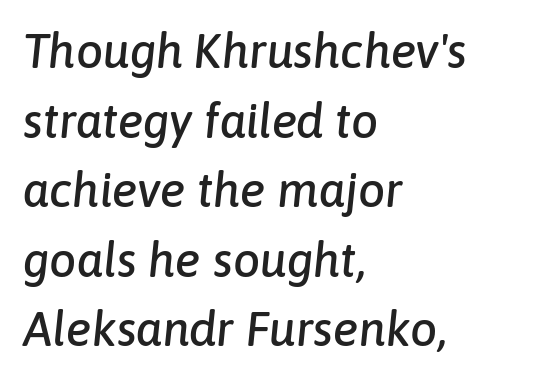
{"italic": "yes", "lean": "right", "slant_degrees": 6, "width": "normal", "stroke_contrast": "low", "x_height": "medium", "monospaced": "no", "underline": "no", "align": "left", "line_spacing": "normal", "line_spacing_ratio": 1.45, "letter_spacing": "normal", "letter_spacing_em": 0.0, "glyph_px": 48}
